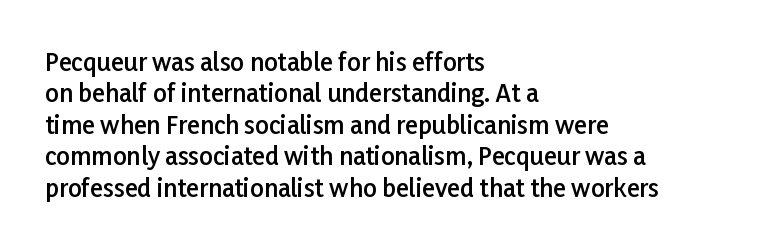
{"italic": "no", "bold": "semi", "underline": "no", "align": "left", "line_spacing": "normal", "line_spacing_ratio": 1.31, "letter_spacing": "normal", "letter_spacing_em": 0.0, "glyph_px": 24}
